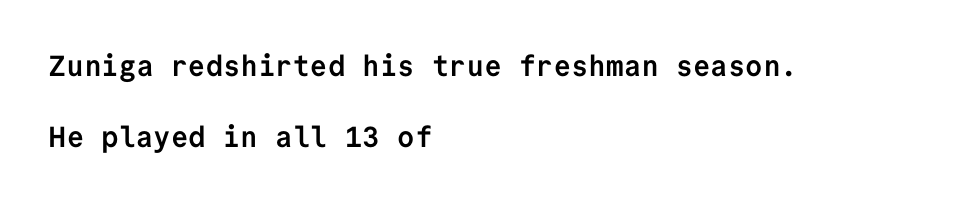
Chunky letters — that's bold for sure. Tall strokes in this sample are plumb rather than angled. One glance says open: line gaps are wider than usual. Examine the stroke ends and you'll find no serifs. The text block is weighted toward the left margin, trailing off unevenly rightward.
